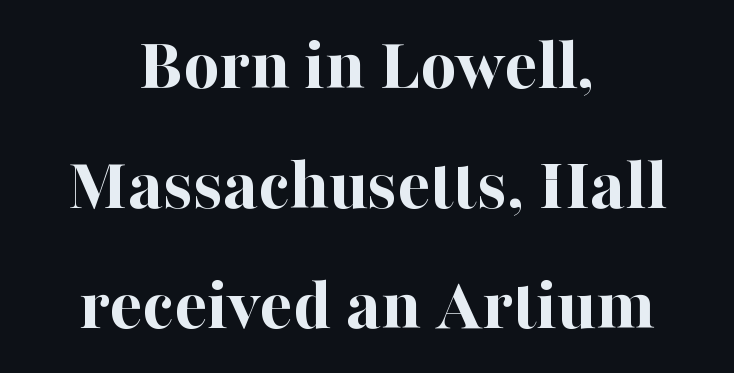
Here the designer chose a conventional face with non-uniform glyph widths. What weight is shown? A full bold with thick strokes. Bare-footed words on every line. Is there much room between lines? A standard amount, neither cramped nor airy. The typesetter chose a symmetrical, centered arrangement here. I'd call this a serif setting — the letters wear small feet.
